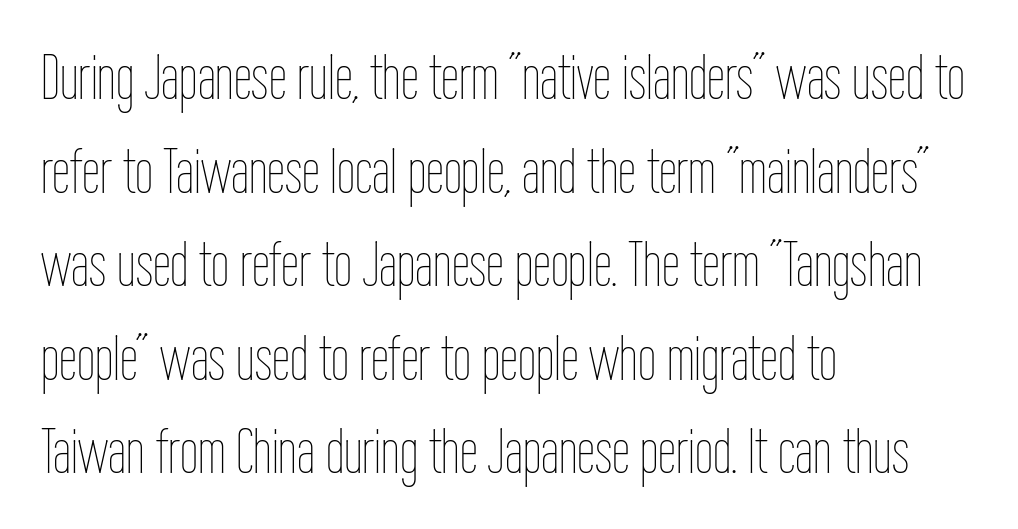
{"italic": "no", "bold": "no", "weight": "thin", "width": "condensed", "stroke_contrast": "low", "x_height": "medium", "monospaced": "no", "underline": "no", "align": "left", "line_spacing": "normal", "line_spacing_ratio": 1.44, "letter_spacing": "normal", "letter_spacing_em": 0.0, "glyph_px": 65}
